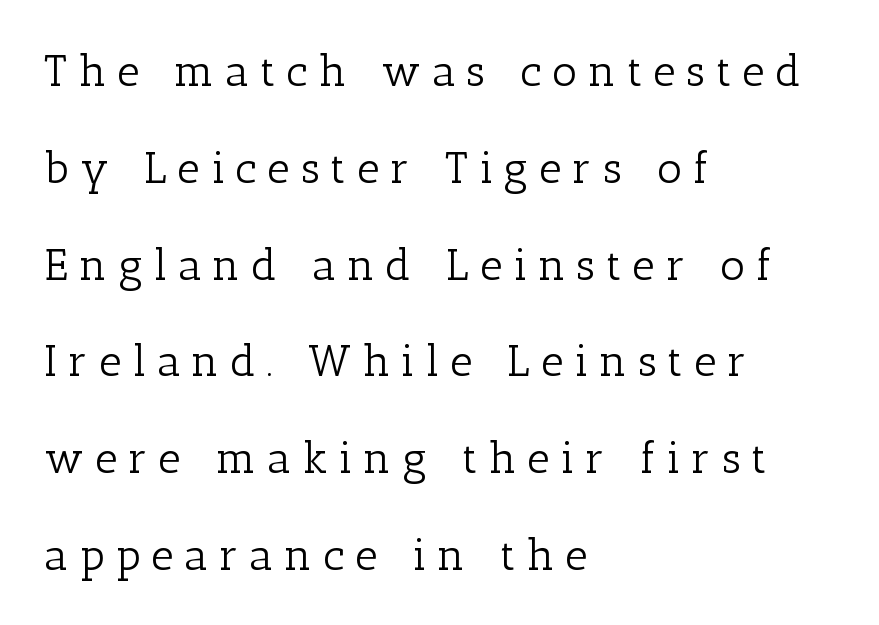
The image shows 44 px light serif type, upright; set left-aligned, loose line spacing (2.2x), unusually wide letter spacing (+0.25 em), not underlined; low stroke contrast and a medium x-height.
